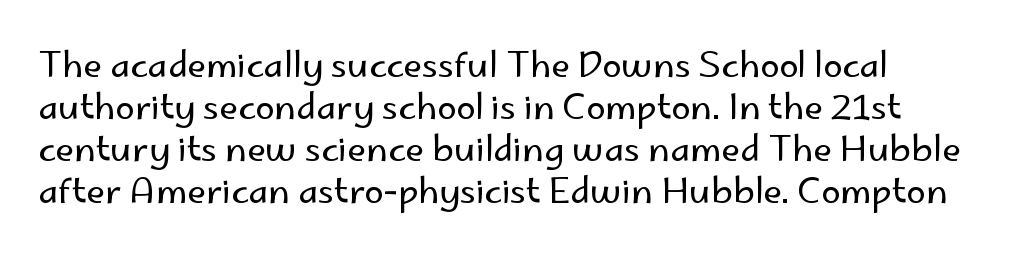
{"serif": "no", "italic": "no", "bold": "no", "weight": "regular", "width": "normal", "stroke_contrast": "low", "x_height": "small", "monospaced": "no", "underline": "no", "line_spacing_ratio": 1.2, "letter_spacing": "normal", "letter_spacing_em": 0.0, "glyph_px": 35}
